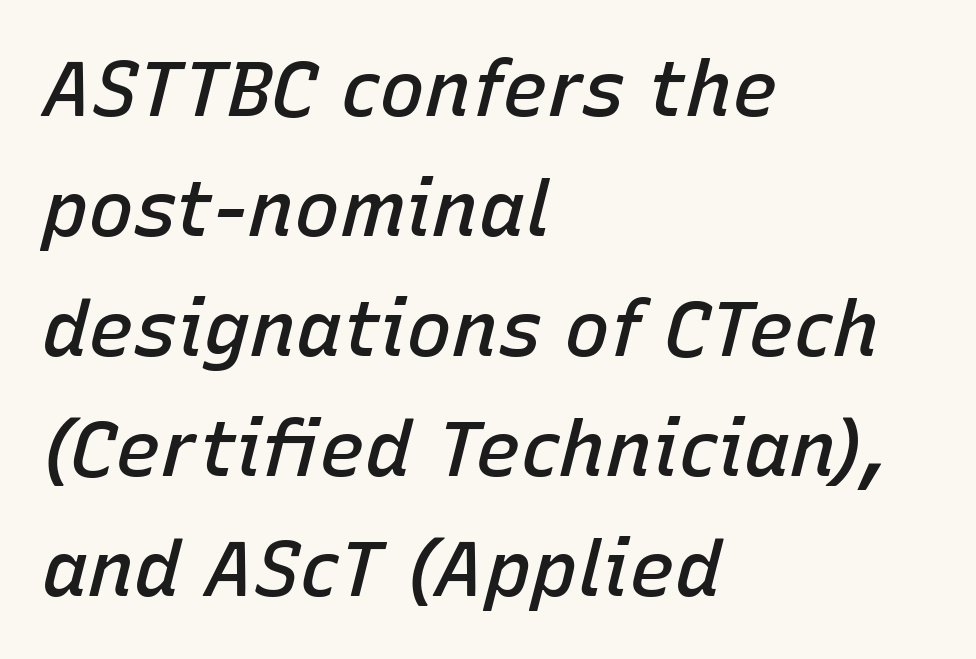
{"italic": "yes", "lean": "right", "slant_degrees": 15, "bold": "semi", "weight": "semibold", "width": "normal", "stroke_contrast": "low", "x_height": "medium", "monospaced": "no", "underline": "no", "align": "left", "line_spacing": "normal", "line_spacing_ratio": 1.56, "letter_spacing": "normal", "letter_spacing_em": 0.0, "glyph_px": 77}
